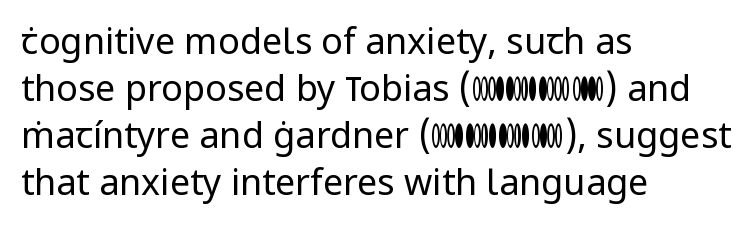
Q: Is the text bold? A: No.
Q: Is the text italic (slanted)? A: No, it is upright.
Q: Is the typeface a serif or a sans-serif typeface? A: Sans-serif.
Q: Is the text underlined? A: No.
Q: How is the paragraph aligned? A: Left-aligned.
Q: Is the spacing between letters normal or unusually wide? A: Normal.
Q: Is the spacing between lines tight, normal or loose? A: Normal.
Q: Width (condensed, normal, or wide)? A: Normal.
Q: Stroke contrast? A: Low.
Q: x-height? A: Medium.
Q: Monospaced? A: No.
